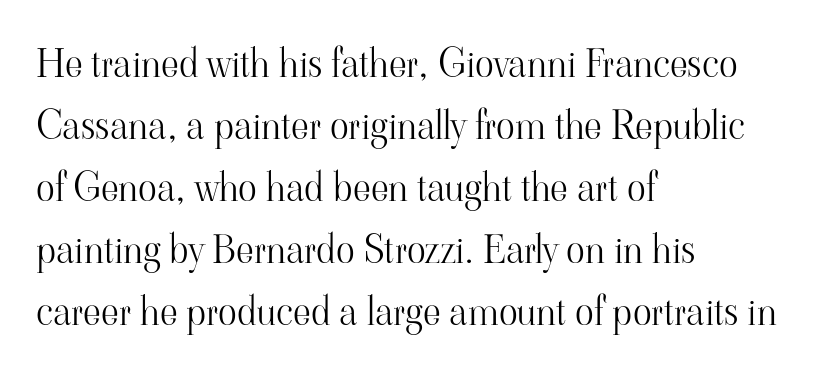
The image shows 39 px light serif type, upright; set left-aligned, normal line spacing (1.59x), normal letter spacing, not underlined; high stroke contrast and a small x-height.
